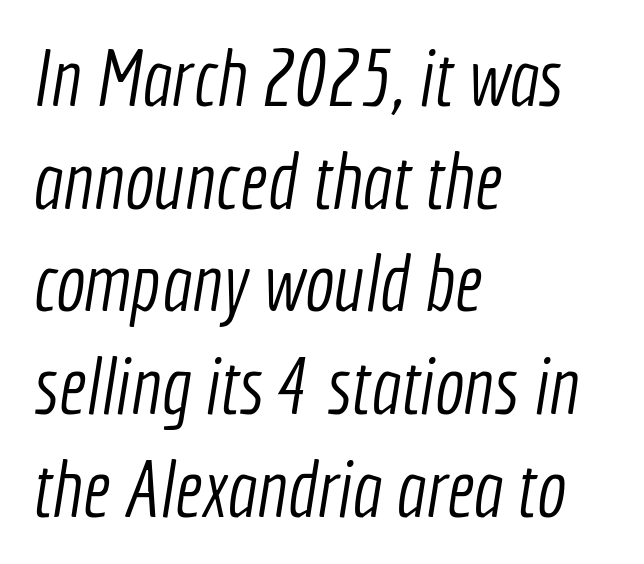
Compared with typical paragraphs, the rows here are spaced about the same. Character widths vary here, with narrow letters taking less room than wide ones. Compared with typical body copy, the letter spacing here is the same. A sans-serif font was chosen for this passage. The typeface has the unassuming heft of standard copy or less.
